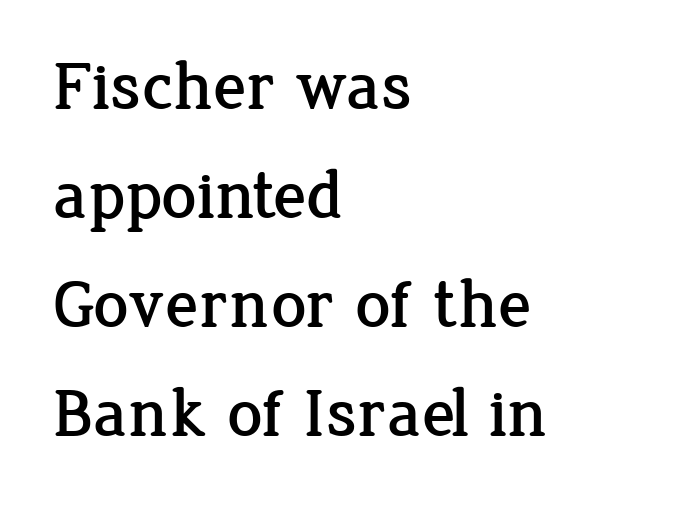
The image shows 69 px serif type, upright; set left-aligned, normal line spacing (1.58x), normal letter spacing, not underlined; low stroke contrast and a medium x-height.
